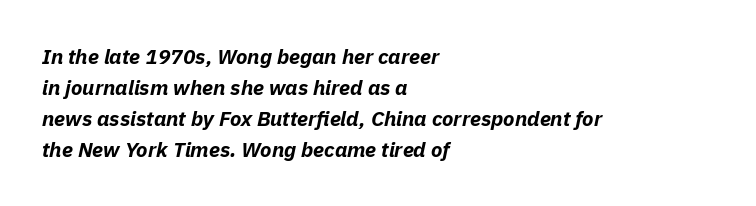
The image shows 21 px bold type, italic (leaning right); set left-aligned, normal line spacing (1.48x), normal letter spacing, not underlined.
